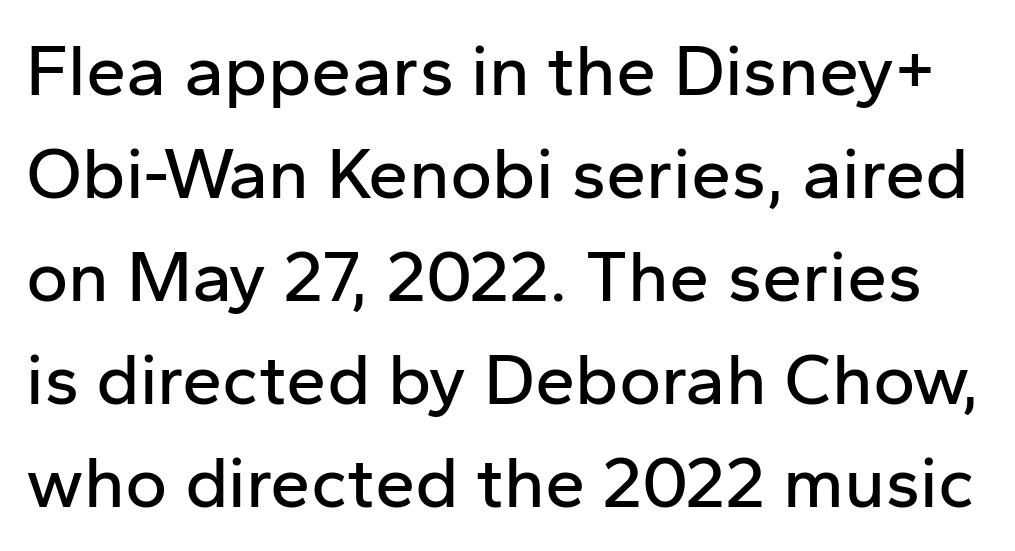
The image shows 72 px sans-serif type, upright; set normal line spacing (1.43x), normal letter spacing, not underlined; low stroke contrast and a medium x-height.
